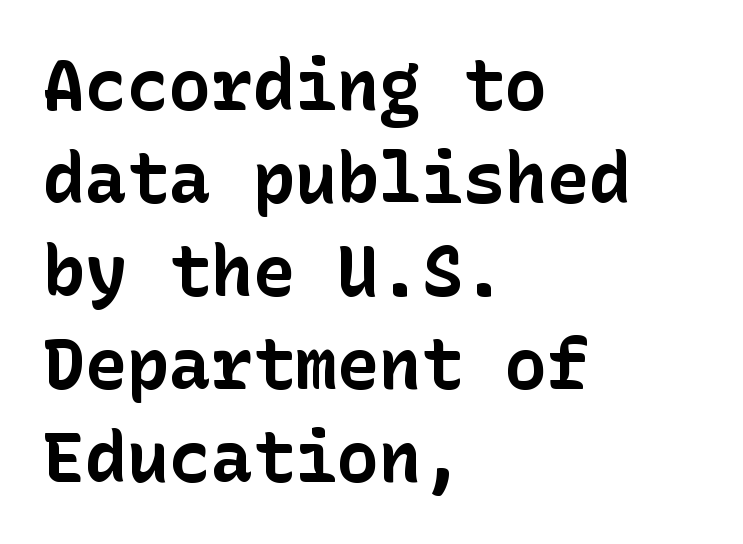
{"serif": "no", "italic": "no", "bold": "yes", "weight": "bold", "width": "normal", "stroke_contrast": "low", "x_height": "medium", "underline": "no", "align": "left", "line_spacing": "normal", "line_spacing_ratio": 1.33, "letter_spacing": "normal", "letter_spacing_em": 0.0, "glyph_px": 70}
